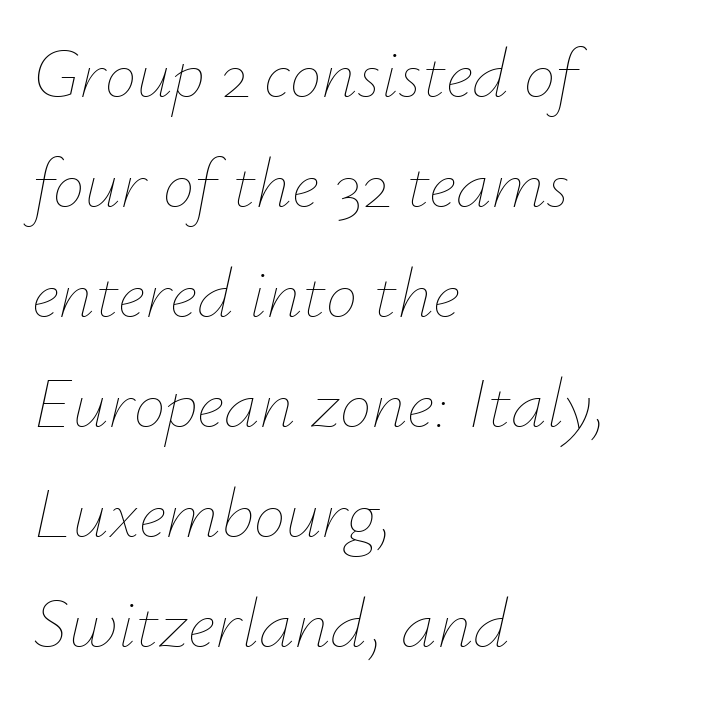
{"italic": "yes", "lean": "right", "slant_degrees": 12, "bold": "no", "weight": "thin", "width": "normal", "stroke_contrast": "low", "x_height": "small", "monospaced": "no", "underline": "no", "align": "left", "line_spacing": "normal", "line_spacing_ratio": 1.55, "letter_spacing": "normal", "letter_spacing_em": 0.0, "glyph_px": 71}
